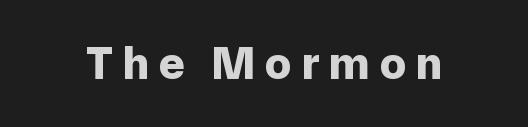
Loose tracking; the words dissolve into strings of separated letters. Descenders hang freely into open space. A sans-serif font was chosen for this passage. These lines carry a lot of weight — the face is fully bold. Does the lettering tilt? It doesn't — this is upright.
